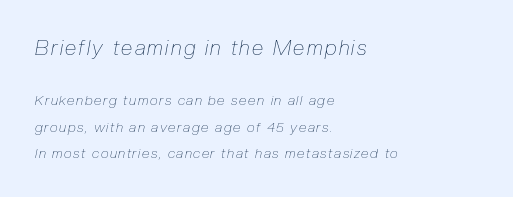
Stems and bowls with no extra thickness — not bold. Compared with ordinary roman type, these characters are visibly tilted. Descender tails drop into unmarked territory. Between these two stacked blocks, the higher one wins on size. The ragged edge is on the right, which tells us the setting is flush left.
